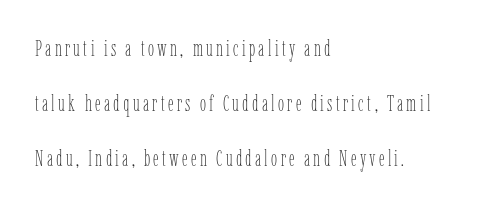
{"italic": "no", "bold": "no", "underline": "no", "align": "left", "line_spacing": "loose", "line_spacing_ratio": 2.49, "glyph_px": 22}
